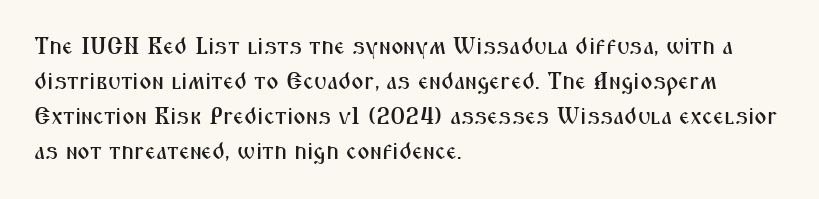
Q: Is the text italic (slanted)? A: No, it is upright.
Q: Is the text underlined? A: No.
Q: How is the paragraph aligned? A: Left-aligned.
Q: Is the spacing between letters normal or unusually wide? A: Normal.
Q: Is the spacing between lines tight, normal or loose? A: Normal.
